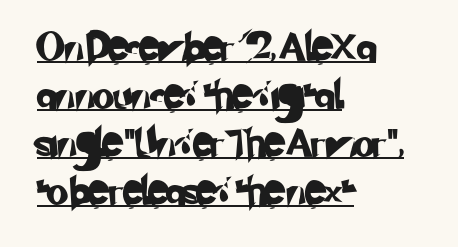
The image shows 28 px sans-serif type; set left-aligned, line spacing 1.71x, normal letter spacing, underlined; low stroke contrast and a small x-height.
